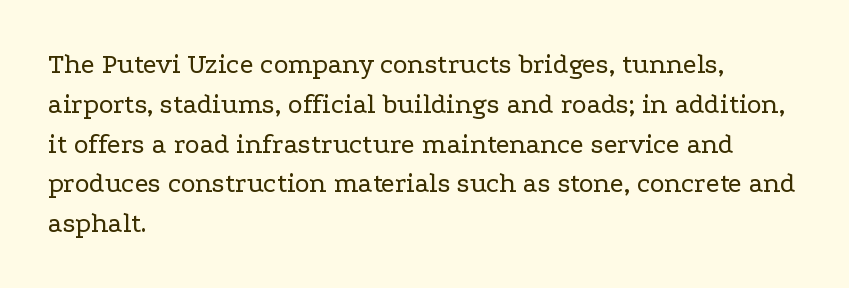
This rendering employs a face with finishing strokes, i.e., a serif. A bare baseline throughout the passage. Proportional: the letters do not fall into vertical columns. The lettering stays uniformly vertical, giving the passage a roman look.
